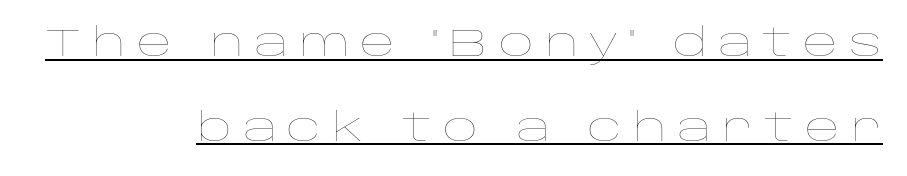
Q: Is the text bold? A: No.
Q: Is the text italic (slanted)? A: No, it is upright.
Q: Is the text underlined? A: Yes.
Q: How is the paragraph aligned? A: Right-aligned.
Q: Is the spacing between letters normal or unusually wide? A: Unusually wide.
Q: Is the spacing between lines tight, normal or loose? A: Loose.
Q: Width (condensed, normal, or wide)? A: Wide.
Q: Stroke contrast? A: Low.
Q: x-height? A: Large.
Q: Monospaced? A: No.
